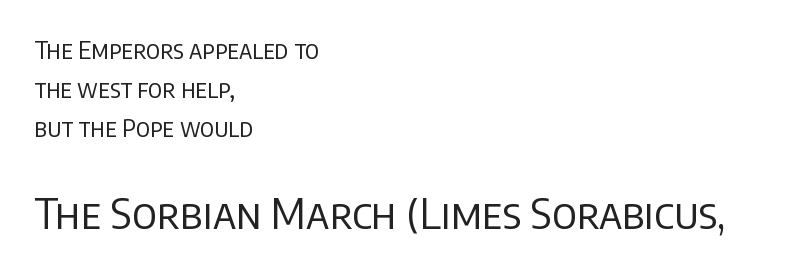
Teacher's note: observe the even left margin — that is flush-left alignment. The space between consecutive lines is moderate. Which chunk is bigger? The second one — the bottom block dwarfs the top. The passage shown has conventional tracking throughout. No chunkiness to these letters — they're not bold. Examine the stroke ends and you'll find no serifs.
